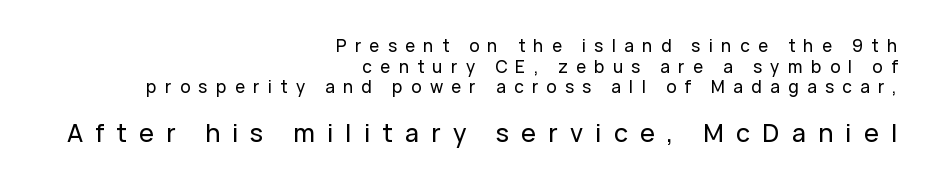
Q: Is the text italic (slanted)? A: No, it is upright.
Q: Is the text underlined? A: No.
Q: How is the paragraph aligned? A: Right-aligned.
Q: Is the spacing between letters normal or unusually wide? A: Unusually wide.
Q: Which block of text is set in a larger size, the first (top) or the second (bottom)? A: The second (bottom) one.
